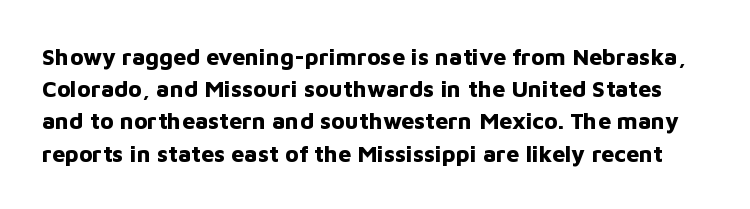
Any mark beneath the type? The region is blank. Italic? Not at all — the glyphs are vertical. The rendering uses a bold face; every stroke is thick and dark. The vertical gap from one line to the next is medium.
